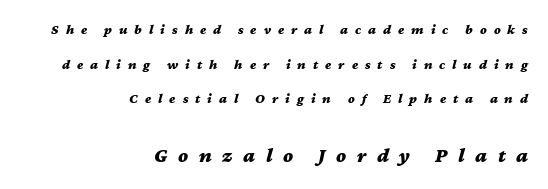
Q: Is the text bold? A: Yes.
Q: Is the text italic (slanted)? A: Yes, it leans right by about 12 degrees.
Q: Is the text underlined? A: No.
Q: How is the paragraph aligned? A: Right-aligned.
Q: Is the spacing between letters normal or unusually wide? A: Unusually wide.
Q: Is the spacing between lines tight, normal or loose? A: Loose.
Q: Which block of text is set in a larger size, the first (top) or the second (bottom)? A: The second (bottom) one.
